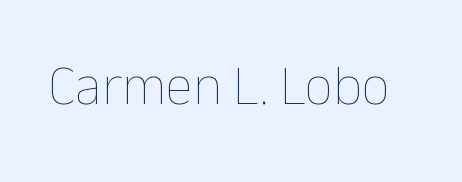
The image shows 56 px thin type, upright; set normal letter spacing, not underlined; low stroke contrast and a medium x-height.
